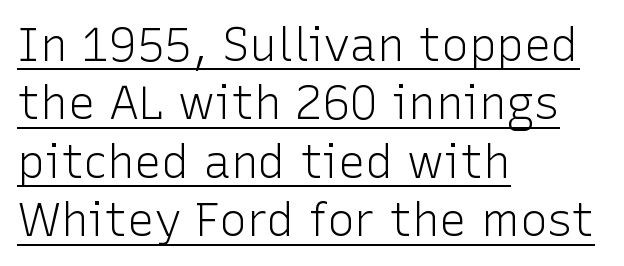
Spacing verdict: proportional, widths tailored to each character. The letters look calm and open, with moderate or lighter stems. This sample keeps an unexceptional amount of space between lines. Notice how the passage keeps a crisp vertical edge on the left only. In terms of letterspacing, this is plain default setting.
